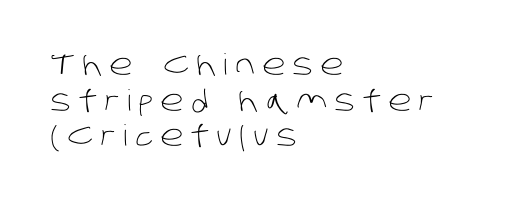
{"serif": "no", "bold": "no", "weight": "light", "width": "normal", "stroke_contrast": "low", "x_height": "large", "monospaced": "no", "underline": "no", "align": "left", "line_spacing_ratio": 1.23, "letter_spacing": "wide", "letter_spacing_em": 0.26, "glyph_px": 29}
